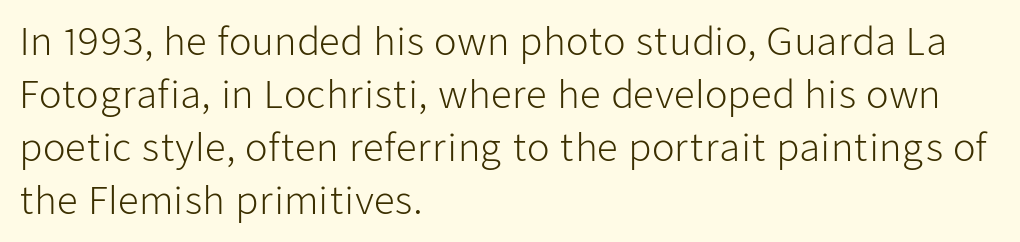
Observe the ordinary spacing: letters are neighbours, not strangers. Think of a printed novel: that variable character pitch is what you see here. This is the regular roman posture of the typeface. Plain, unruled lines of type. Is there much room between lines? A standard amount, neither cramped nor airy. No chunkiness to these letters — they're not bold.
